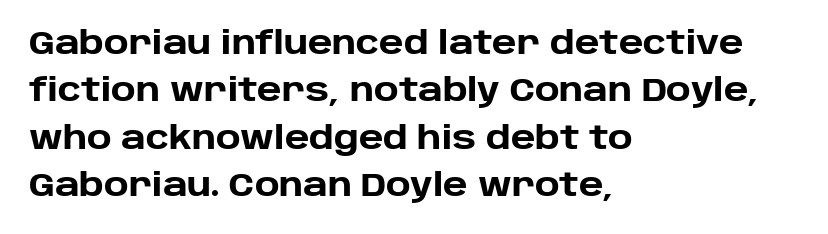
Q: Is the text bold? A: Yes.
Q: Is the text italic (slanted)? A: No, it is upright.
Q: Is the typeface a serif or a sans-serif typeface? A: Sans-serif.
Q: Is the text underlined? A: No.
Q: How is the paragraph aligned? A: Left-aligned.
Q: Is the spacing between letters normal or unusually wide? A: Normal.
Q: Is the spacing between lines tight, normal or loose? A: Normal.
Q: Width (condensed, normal, or wide)? A: Normal.
Q: Stroke contrast? A: Low.
Q: x-height? A: Large.
Q: Monospaced? A: No.
